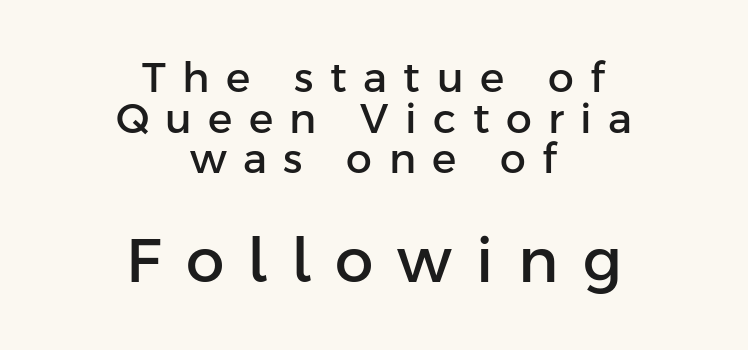
{"serif": "no", "italic": "no", "width": "normal", "stroke_contrast": "low", "x_height": "medium", "monospaced": "no", "underline": "no", "align": "center", "line_spacing": "tight", "line_spacing_ratio": 0.99, "letter_spacing": "wide", "letter_spacing_em": 0.4, "larger_block": "second", "size_ratio": 1.49, "glyph_px": 61}
